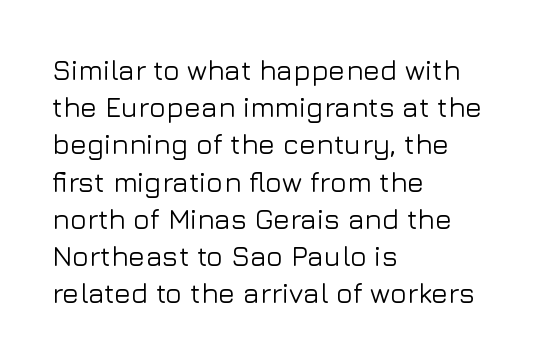
{"serif": "no", "italic": "no", "width": "normal", "stroke_contrast": "low", "x_height": "medium", "monospaced": "no", "underline": "no", "align": "left", "line_spacing": "normal", "line_spacing_ratio": 1.33, "letter_spacing": "normal", "letter_spacing_em": 0.0, "glyph_px": 28}
